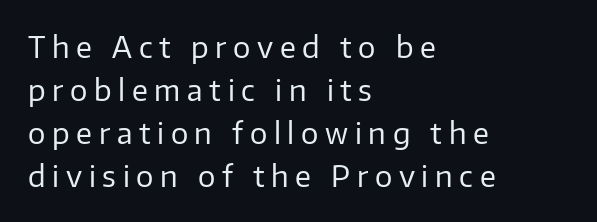
The image shows 29 px regular-weight sans-serif type, upright; set left-aligned, normal line spacing (1.48x), unusually wide letter spacing (+0.23 em), not underlined; low stroke contrast and a medium x-height.
